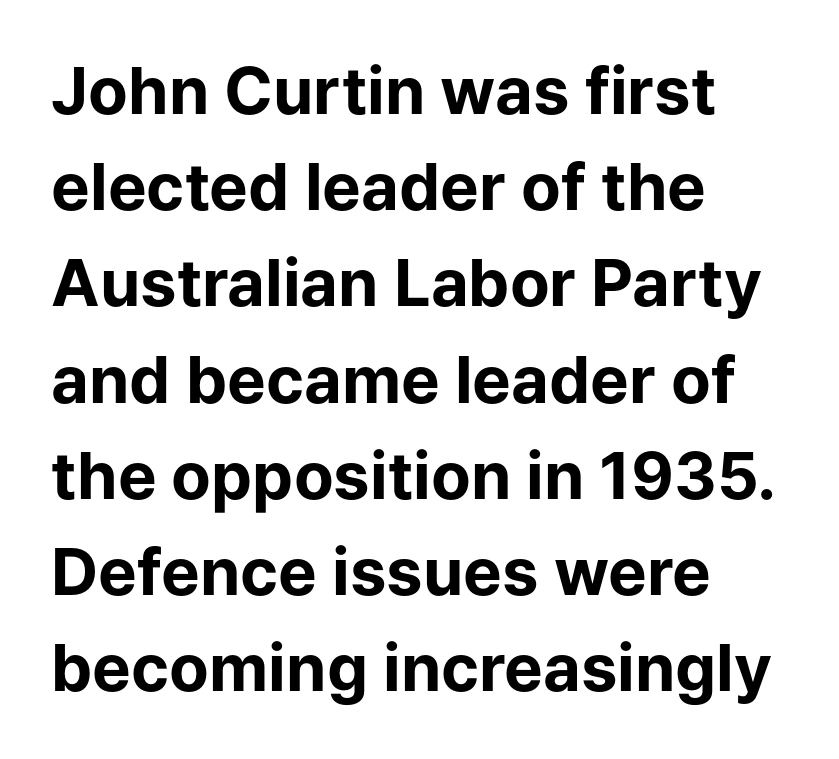
{"serif": "no", "italic": "no", "bold": "yes", "weight": "bold", "width": "normal", "stroke_contrast": "low", "x_height": "medium", "monospaced": "no", "underline": "no", "align": "left", "line_spacing": "normal", "line_spacing_ratio": 1.48, "letter_spacing": "normal", "letter_spacing_em": 0.0, "glyph_px": 65}
